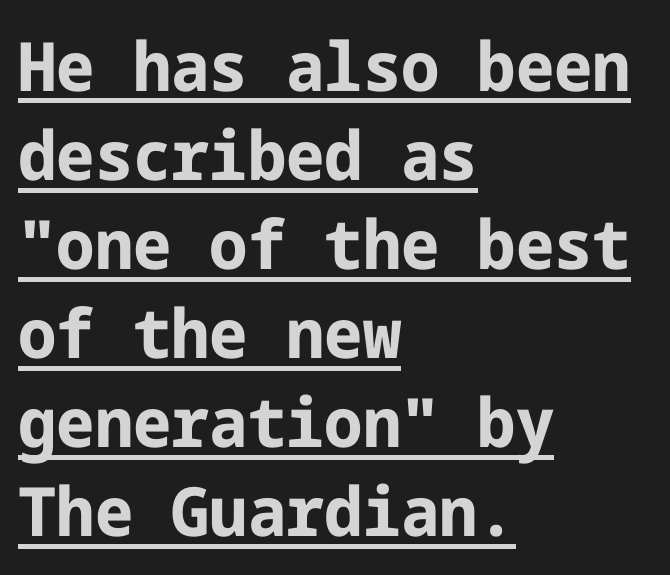
Q: Is the text bold? A: Yes.
Q: Is the text italic (slanted)? A: No, it is upright.
Q: Is the typeface a serif or a sans-serif typeface? A: Sans-serif.
Q: Is the text underlined? A: Yes.
Q: How is the paragraph aligned? A: Left-aligned.
Q: Is the spacing between letters normal or unusually wide? A: Normal.
Q: Is the spacing between lines tight, normal or loose? A: Normal.
Q: Width (condensed, normal, or wide)? A: Normal.
Q: Stroke contrast? A: Low.
Q: x-height? A: Medium.
